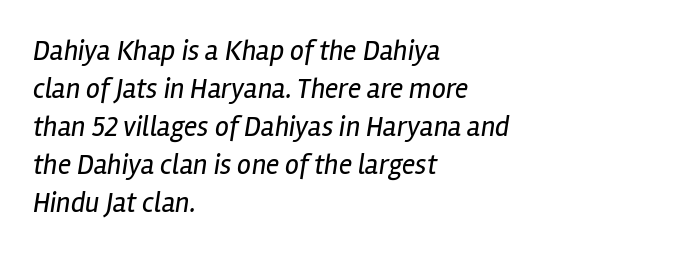
The image shows 28 px regular-weight, condensed type, italic (leaning right); set left-aligned, normal line spacing (1.36x), normal letter spacing, not underlined; low stroke contrast and a medium x-height.
